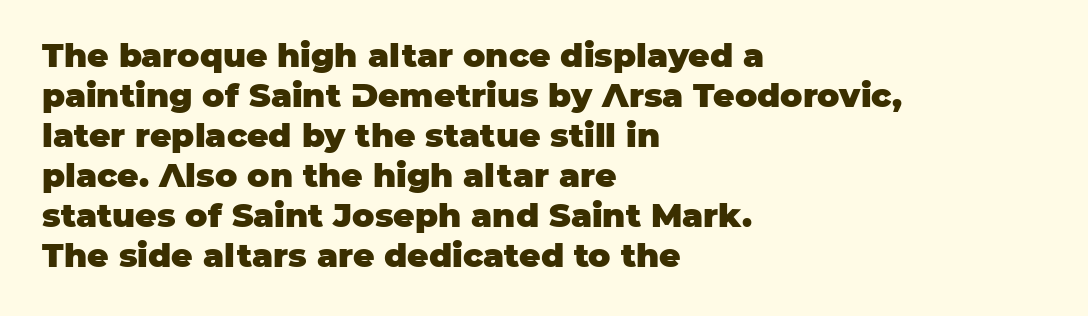
{"serif": "no", "italic": "no", "bold": "yes", "weight": "heavy", "width": "normal", "stroke_contrast": "low", "x_height": "large", "monospaced": "no", "underline": "no", "align": "left", "line_spacing_ratio": 1.21, "letter_spacing": "normal", "letter_spacing_em": 0.0, "glyph_px": 33}
